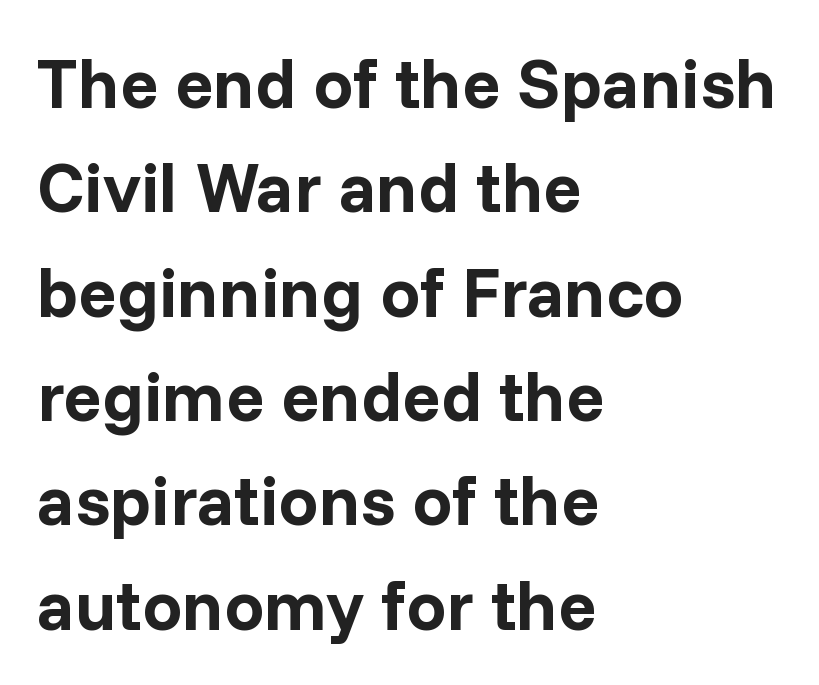
{"serif": "no", "italic": "no", "bold": "yes", "weight": "bold", "width": "normal", "stroke_contrast": "low", "x_height": "medium", "monospaced": "no", "underline": "no", "align": "left", "line_spacing": "normal", "line_spacing_ratio": 1.47, "letter_spacing": "normal", "letter_spacing_em": 0.0, "glyph_px": 71}
